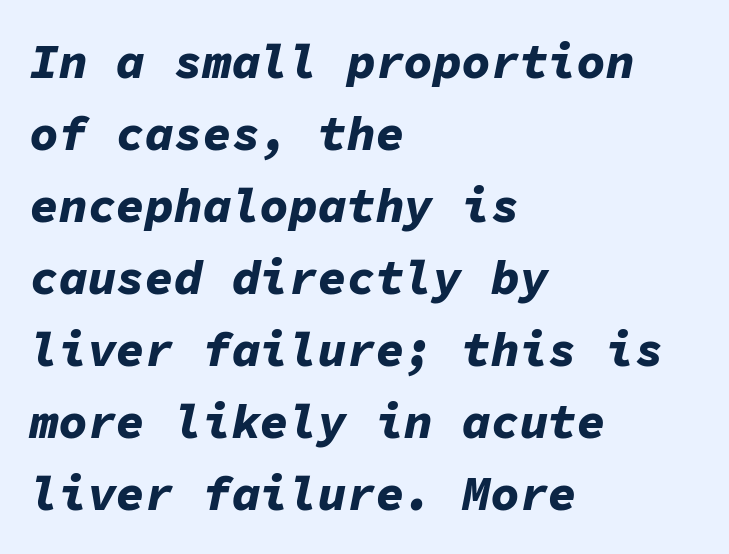
The image shows 48 px bold type, italic (leaning right), monospaced; set left-aligned, normal line spacing (1.5x), normal letter spacing, not underlined; low stroke contrast and a medium x-height.
